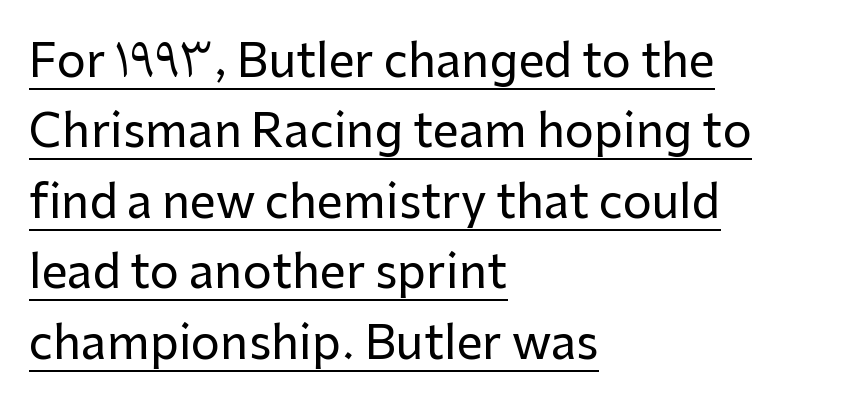
Does extra space separate the letters? No, they use regular spacing. The letters advance in unequal steps, a hallmark of proportional type. The face used here is a sans, in the tradition of grotesques and geometrics. Designer's note — italics off, roman on. Underlined type.
